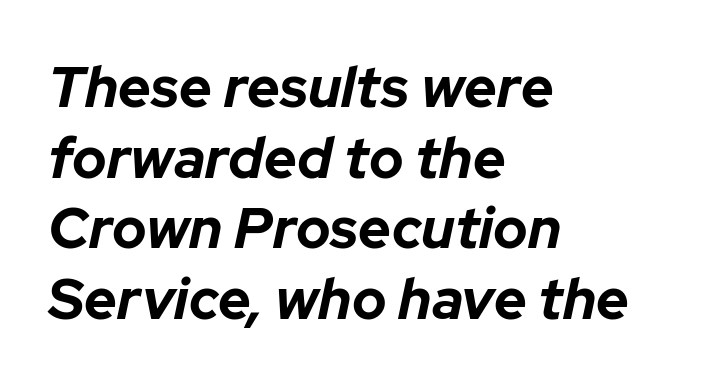
A typesetter would call this proportional, since set widths differ per character. The rendering anchors every line to the left-hand side. Students, this is bold: see how much ink each stroke carries. Glyph-to-glyph distance matches everyday printed text. Observe the lean: these are italic letterforms. A clean baseline with only descenders dipping below it.
